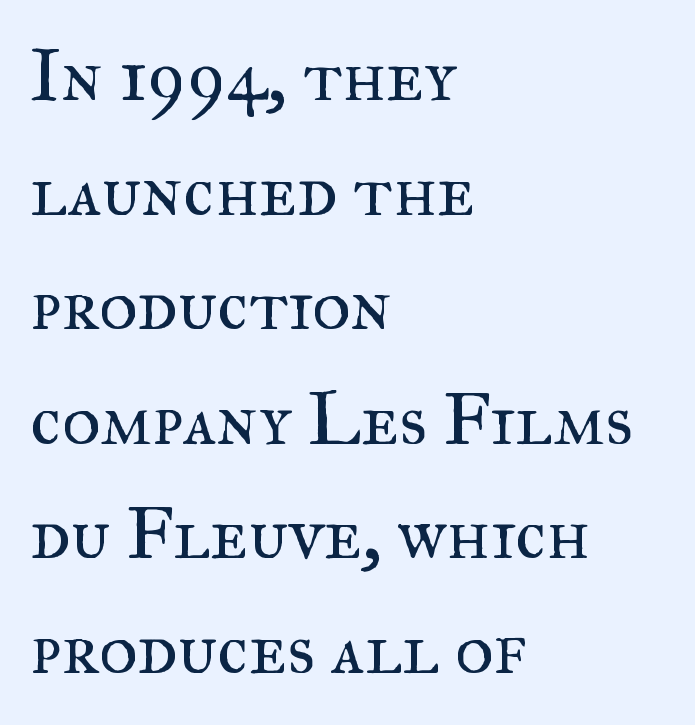
{"serif": "yes", "italic": "no", "bold": "no", "weight": "regular", "width": "normal", "stroke_contrast": "medium", "x_height": "small", "monospaced": "no", "underline": "no", "align": "left", "line_spacing": "normal", "line_spacing_ratio": 1.57, "letter_spacing": "normal", "letter_spacing_em": 0.0, "glyph_px": 73}
